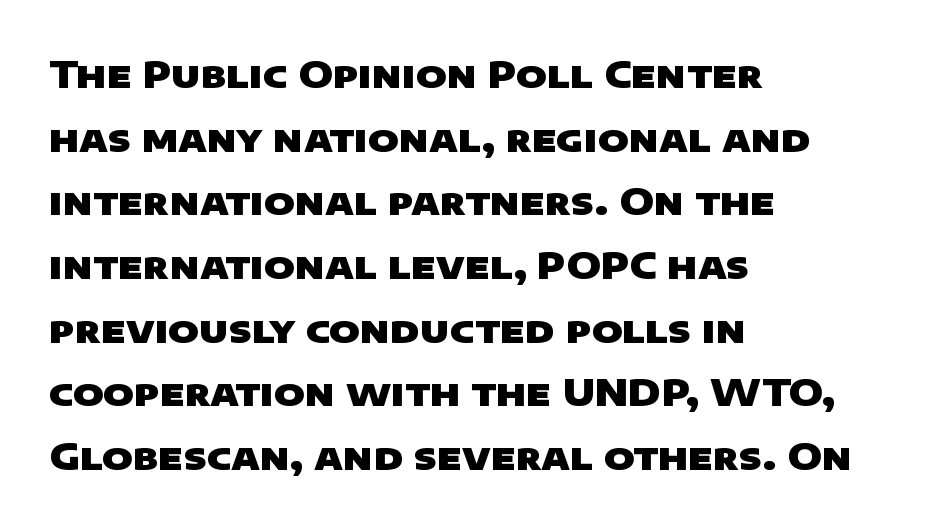
The image shows 37 px heavy, wide sans-serif type; set left-aligned, line spacing 1.72x, normal letter spacing, not underlined; low stroke contrast and a large x-height.
